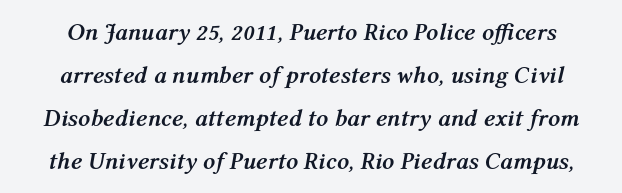
The image shows 24 px bold type, italic (leaning right); set line spacing 1.79x, normal letter spacing, not underlined.
